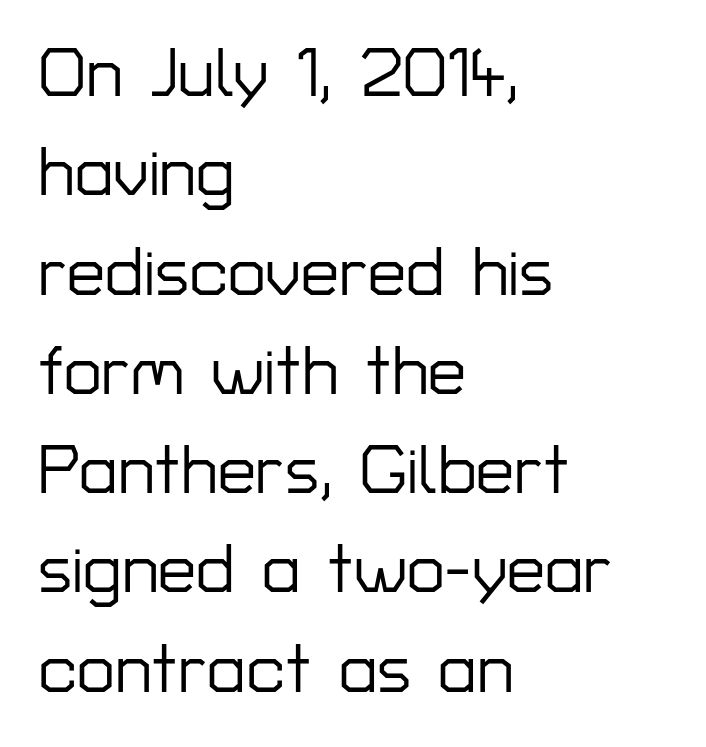
{"serif": "no", "italic": "no", "width": "normal", "stroke_contrast": "low", "x_height": "medium", "monospaced": "no", "underline": "no", "align": "left", "line_spacing": "normal", "line_spacing_ratio": 1.46, "letter_spacing": "normal", "letter_spacing_em": 0.0, "glyph_px": 68}
